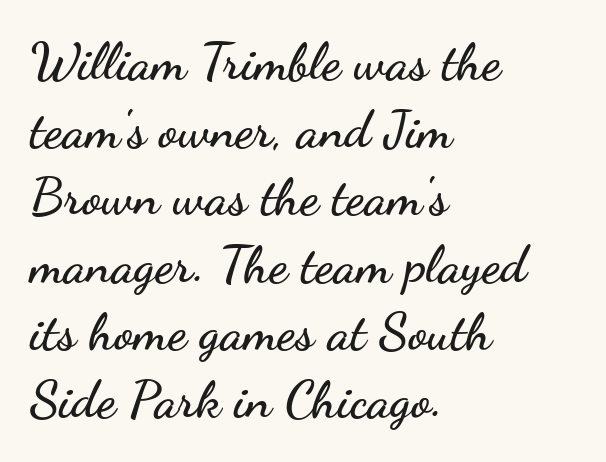
Line spacing here is normal. The gap between lines stays unmarked. Are there feet on the stems? There aren't — it's a sans. Caption: standard tracking, unaltered.
